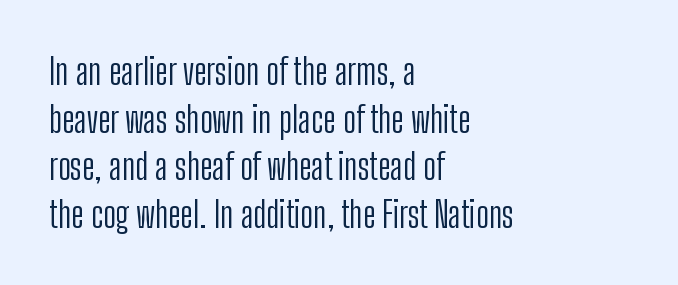
{"serif": "no", "italic": "no", "bold": "no", "weight": "light", "width": "condensed", "stroke_contrast": "low", "x_height": "medium", "monospaced": "no", "underline": "no", "align": "left", "line_spacing": "normal", "line_spacing_ratio": 1.32, "letter_spacing": "normal", "letter_spacing_em": 0.0, "glyph_px": 36}
